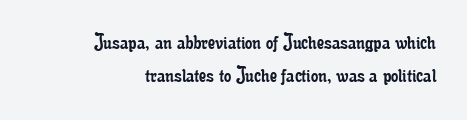
Q: Is the text bold? A: No.
Q: Is the text italic (slanted)? A: No, it is upright.
Q: Is the text underlined? A: No.
Q: How is the paragraph aligned? A: Right-aligned.
Q: Is the spacing between letters normal or unusually wide? A: Normal.
Q: Is the spacing between lines tight, normal or loose? A: Normal.
